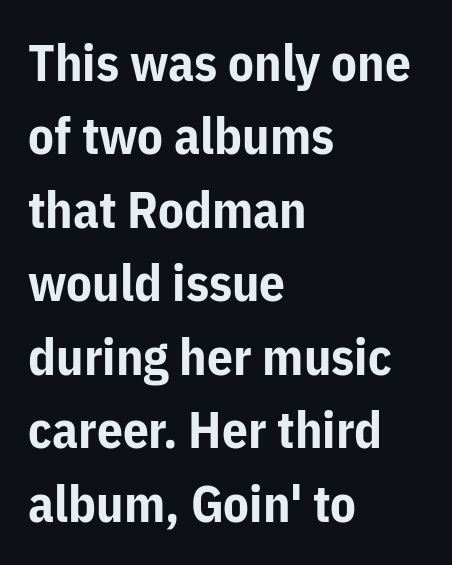
Q: Is the text bold? A: Yes.
Q: Is the text italic (slanted)? A: No, it is upright.
Q: Is the typeface a serif or a sans-serif typeface? A: Sans-serif.
Q: Is the text underlined? A: No.
Q: How is the paragraph aligned? A: Left-aligned.
Q: Is the spacing between letters normal or unusually wide? A: Normal.
Q: Is the spacing between lines tight, normal or loose? A: Normal.
Q: Width (condensed, normal, or wide)? A: Normal.
Q: Stroke contrast? A: Low.
Q: x-height? A: Medium.
Q: Monospaced? A: No.
